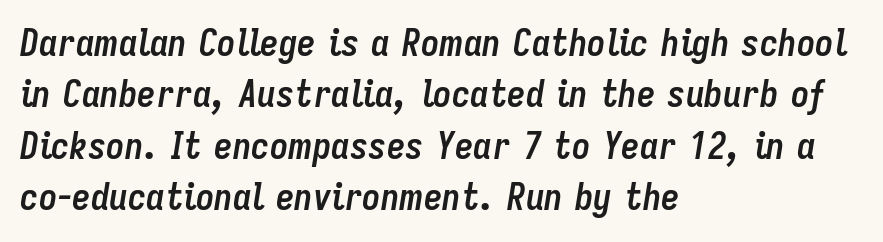
Q: Is the text bold? A: Yes.
Q: Is the text italic (slanted)? A: Yes, it leans right by about 9 degrees.
Q: Is the text underlined? A: No.
Q: How is the paragraph aligned? A: Left-aligned.
Q: Is the spacing between letters normal or unusually wide? A: Normal.
Q: Is the spacing between lines tight, normal or loose? A: Normal.
Q: Width (condensed, normal, or wide)? A: Condensed.
Q: Stroke contrast? A: Low.
Q: x-height? A: Medium.
Q: Monospaced? A: No.
